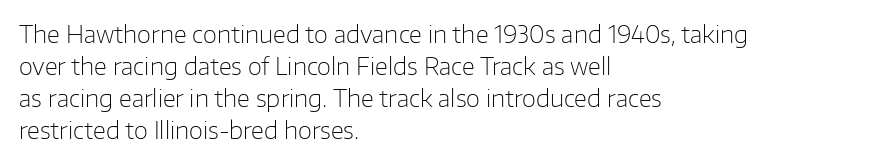
{"italic": "no", "bold": "no", "underline": "no", "align": "left", "line_spacing": "normal", "line_spacing_ratio": 1.39, "letter_spacing": "normal", "letter_spacing_em": 0.0, "glyph_px": 23}
